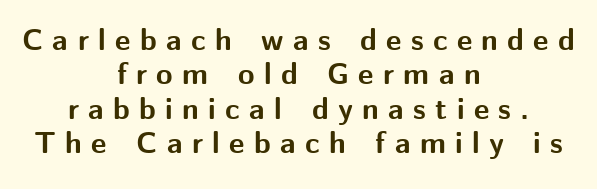
The face used here is proportionally spaced, like ordinary book or web type. Unlike italic type, these characters show no tilt at all. Short note: letters widely spaced. Cramped leading. Alignment: centered.
